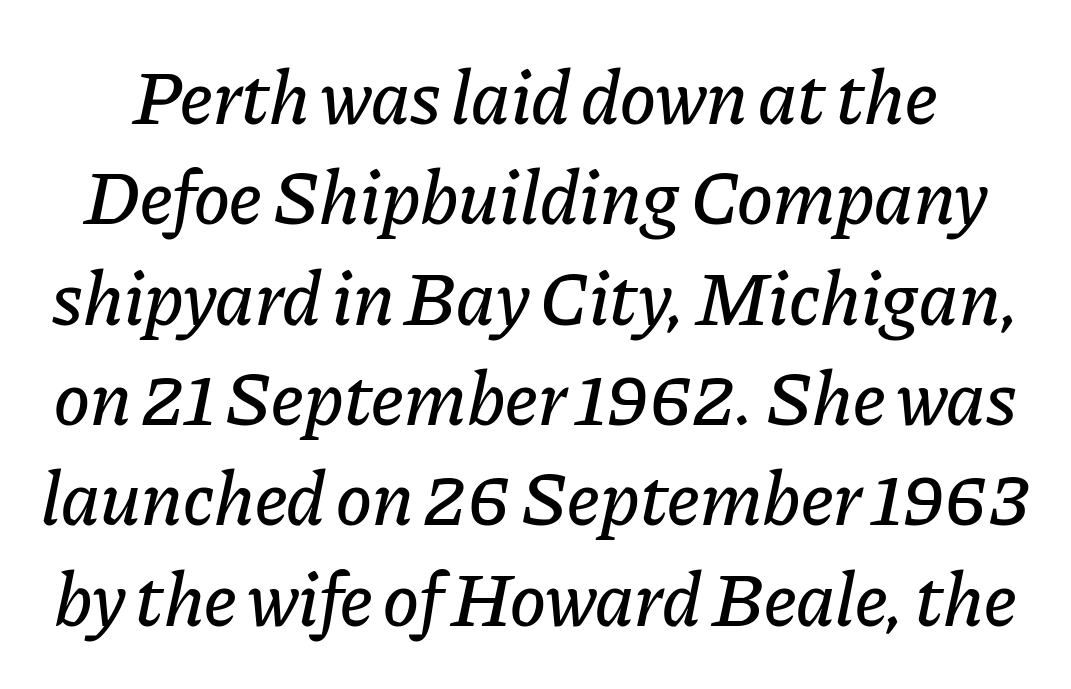
Q: Is the text italic (slanted)? A: Yes, it leans right by about 11 degrees.
Q: Is the text underlined? A: No.
Q: Is the spacing between letters normal or unusually wide? A: Normal.
Q: Is the spacing between lines tight, normal or loose? A: Normal.
Q: Width (condensed, normal, or wide)? A: Normal.
Q: Stroke contrast? A: Low.
Q: x-height? A: Medium.
Q: Monospaced? A: No.
